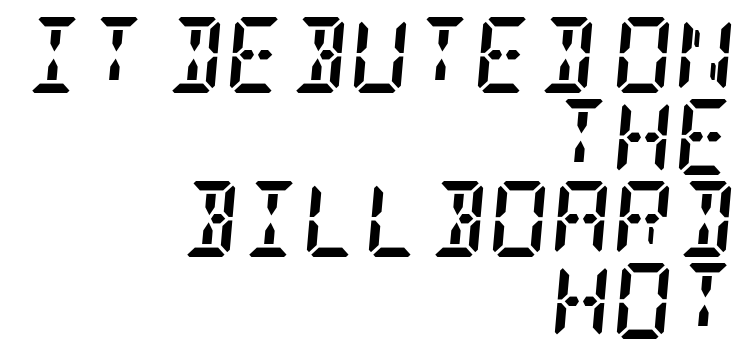
Q: Is the text bold? A: Yes.
Q: Is the text italic (slanted)? A: Yes, it leans right by about 5 degrees.
Q: Is the typeface a serif or a sans-serif typeface? A: Serif.
Q: Is the text underlined? A: No.
Q: How is the paragraph aligned? A: Right-aligned.
Q: Is the spacing between letters normal or unusually wide? A: Normal.
Q: Is the spacing between lines tight, normal or loose? A: Tight.
Q: Width (condensed, normal, or wide)? A: Condensed.
Q: Stroke contrast? A: Low.
Q: x-height? A: Large.
